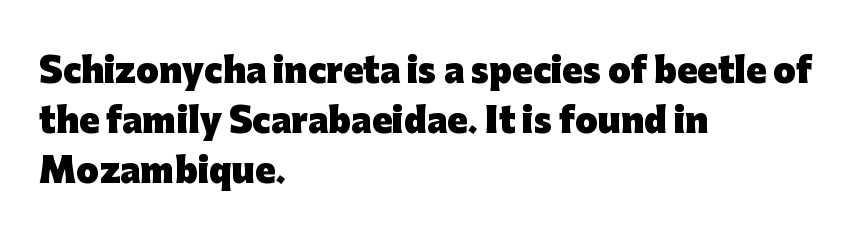
Q: Is the text bold? A: Yes.
Q: Is the text italic (slanted)? A: No, it is upright.
Q: Is the typeface a serif or a sans-serif typeface? A: Sans-serif.
Q: Is the text underlined? A: No.
Q: How is the paragraph aligned? A: Left-aligned.
Q: Is the spacing between letters normal or unusually wide? A: Normal.
Q: Is the spacing between lines tight, normal or loose? A: Normal.
Q: Width (condensed, normal, or wide)? A: Normal.
Q: Stroke contrast? A: Low.
Q: x-height? A: Medium.
Q: Monospaced? A: No.
